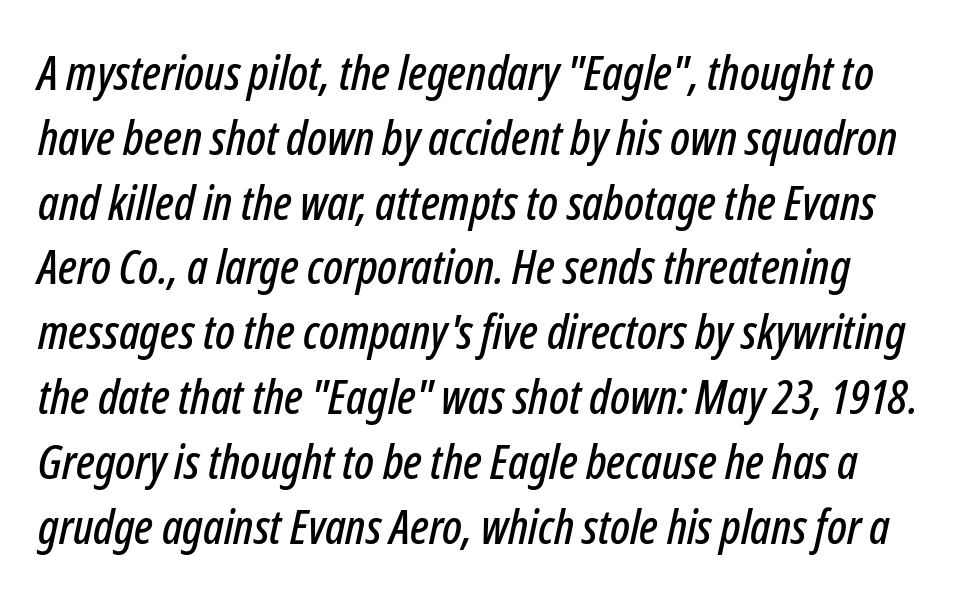
The image shows 48 px condensed type, italic (leaning right); set normal line spacing (1.35x), normal letter spacing, not underlined; low stroke contrast and a medium x-height.
